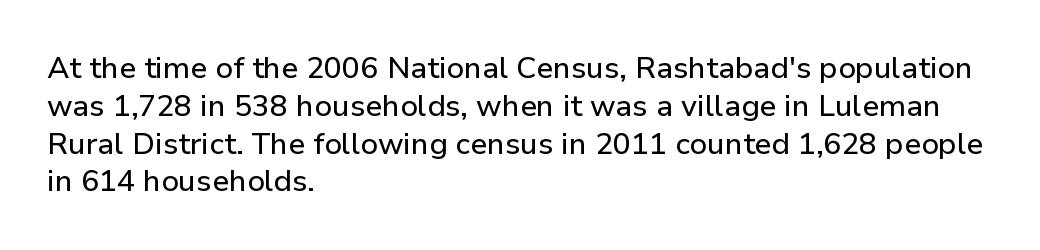
{"serif": "no", "italic": "no", "width": "normal", "stroke_contrast": "low", "x_height": "medium", "monospaced": "no", "underline": "no", "align": "left", "line_spacing": "normal", "line_spacing_ratio": 1.26, "letter_spacing": "normal", "letter_spacing_em": 0.0, "glyph_px": 30}
